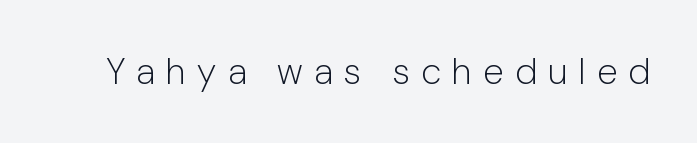
{"serif": "no", "italic": "no", "bold": "no", "weight": "light", "width": "normal", "stroke_contrast": "low", "x_height": "medium", "monospaced": "no", "underline": "no", "letter_spacing": "wide", "letter_spacing_em": 0.31, "glyph_px": 37}
